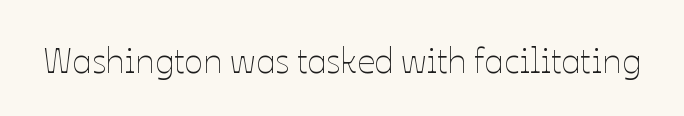
The gap between lines stays unmarked. The letters advance in unequal steps, a hallmark of proportional type. The gaps between neighbouring characters are ordinary and unremarkable. If you drew a line through each stem, it would be perfectly vertical. The font is comparable to plain body text, perhaps lighter.
